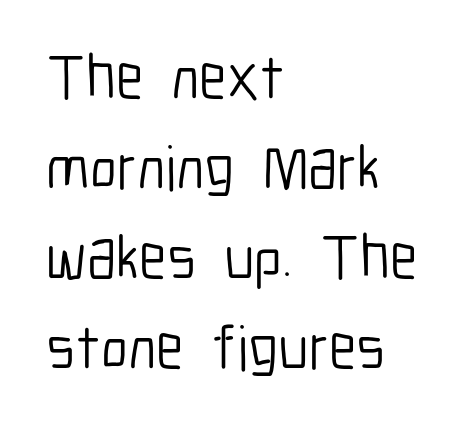
{"serif": "no", "italic": "no", "bold": "no", "weight": "light", "width": "condensed", "stroke_contrast": "low", "x_height": "medium", "monospaced": "no", "underline": "no", "align": "left", "line_spacing": "normal", "line_spacing_ratio": 1.43, "letter_spacing": "normal", "letter_spacing_em": 0.0, "glyph_px": 63}
